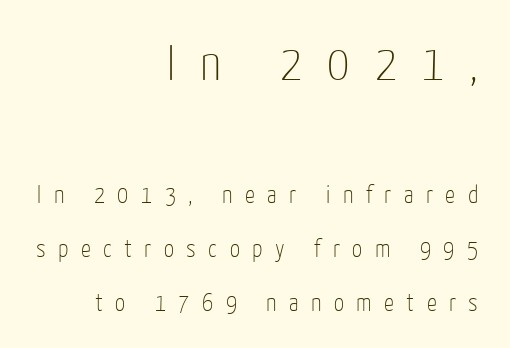
Q: Is the text bold? A: No.
Q: Is the text italic (slanted)? A: No, it is upright.
Q: Is the typeface a serif or a sans-serif typeface? A: Sans-serif.
Q: Is the text underlined? A: No.
Q: How is the paragraph aligned? A: Right-aligned.
Q: Is the spacing between letters normal or unusually wide? A: Unusually wide.
Q: Is the spacing between lines tight, normal or loose? A: Loose.
Q: Which block of text is set in a larger size, the first (top) or the second (bottom)? A: The first (top) one.
Q: Width (condensed, normal, or wide)? A: Condensed.
Q: Stroke contrast? A: Low.
Q: x-height? A: Medium.
Q: Monospaced? A: No.
